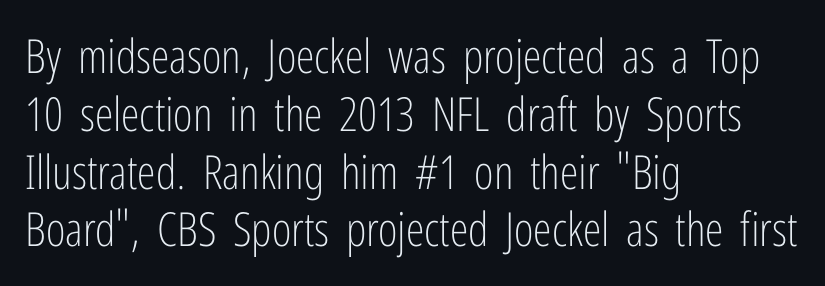
Q: Is the text bold? A: No.
Q: Is the text italic (slanted)? A: No, it is upright.
Q: Is the typeface a serif or a sans-serif typeface? A: Sans-serif.
Q: Is the text underlined? A: No.
Q: How is the paragraph aligned? A: Left-aligned.
Q: Is the spacing between letters normal or unusually wide? A: Normal.
Q: Width (condensed, normal, or wide)? A: Condensed.
Q: Stroke contrast? A: Low.
Q: x-height? A: Medium.
Q: Monospaced? A: No.
